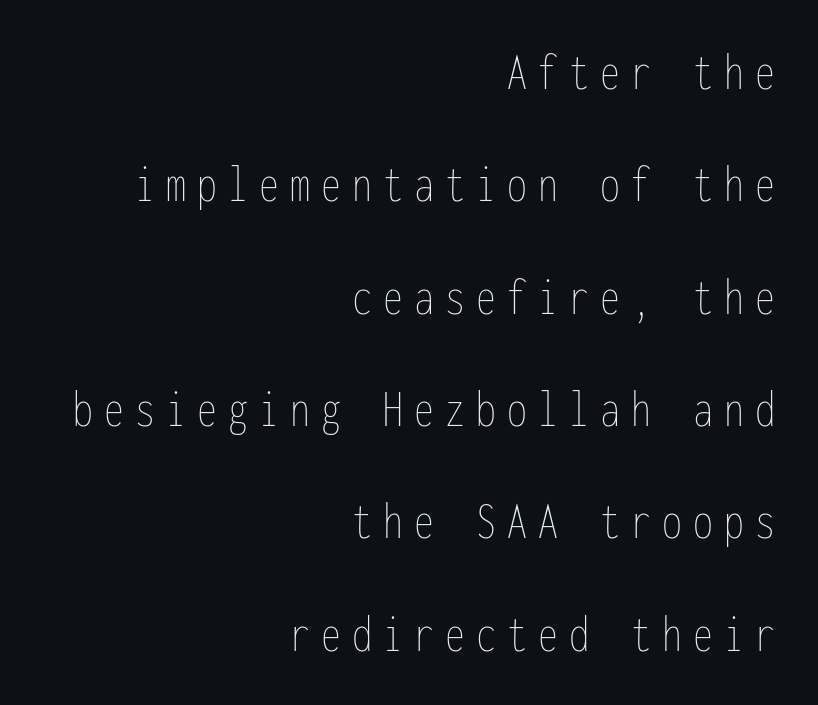
{"italic": "no", "bold": "no", "weight": "thin", "width": "condensed", "stroke_contrast": "low", "x_height": "medium", "monospaced": "yes", "underline": "no", "align": "right", "line_spacing": "loose", "line_spacing_ratio": 2.12, "letter_spacing": "wide", "letter_spacing_em": 0.21, "glyph_px": 53}
